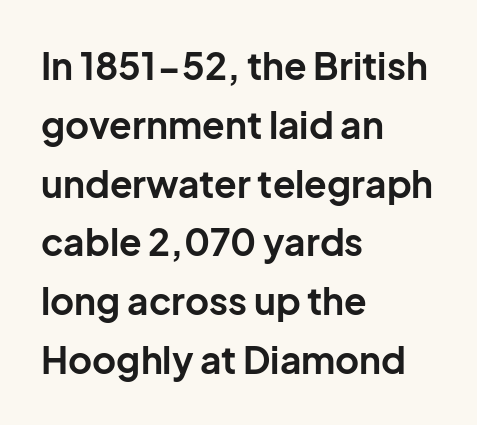
The image shows 37 px bold sans-serif type, upright; set left-aligned, normal line spacing (1.59x), normal letter spacing, not underlined; low stroke contrast and a medium x-height.
